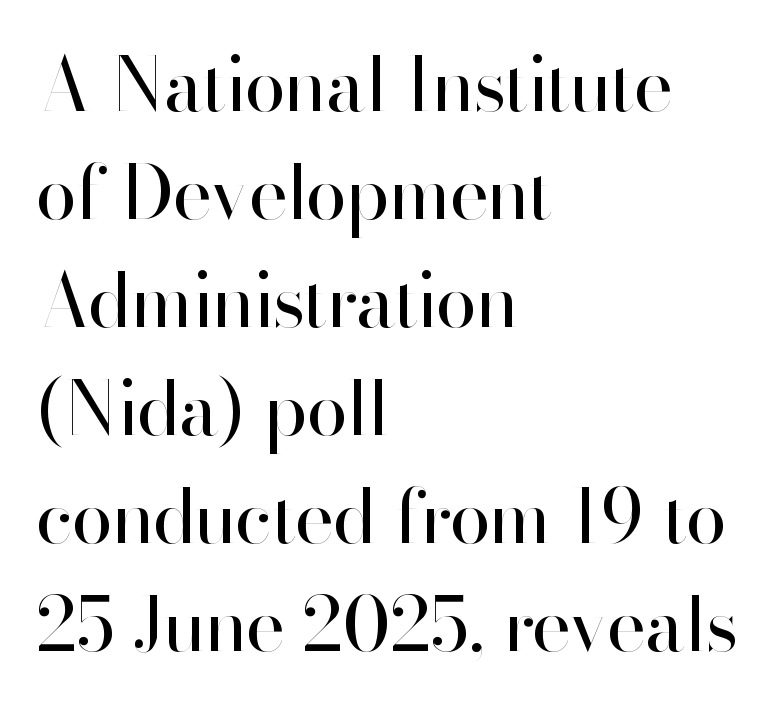
The image shows 75 px regular-weight sans-serif type, upright; set left-aligned, normal line spacing (1.44x), normal letter spacing, not underlined; high stroke contrast and a small x-height.
